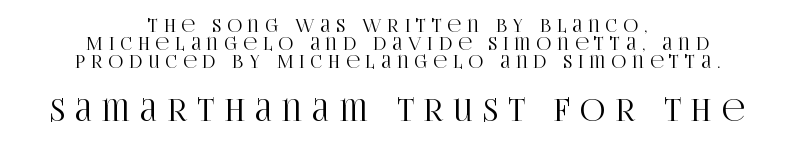
The image shows 31 px condensed serif type, upright; set centered, tight line spacing (1.01x), unusually wide letter spacing (+0.34 em), not underlined; the second (bottom) block is 1.72x larger; high stroke contrast and a large x-height.
